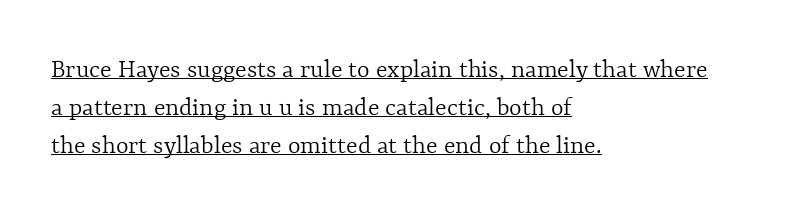
Q: Is the text bold? A: No.
Q: Is the text italic (slanted)? A: No, it is upright.
Q: Is the text underlined? A: Yes.
Q: How is the paragraph aligned? A: Left-aligned.
Q: Is the spacing between letters normal or unusually wide? A: Normal.
Q: Is the spacing between lines tight, normal or loose? A: Normal.
